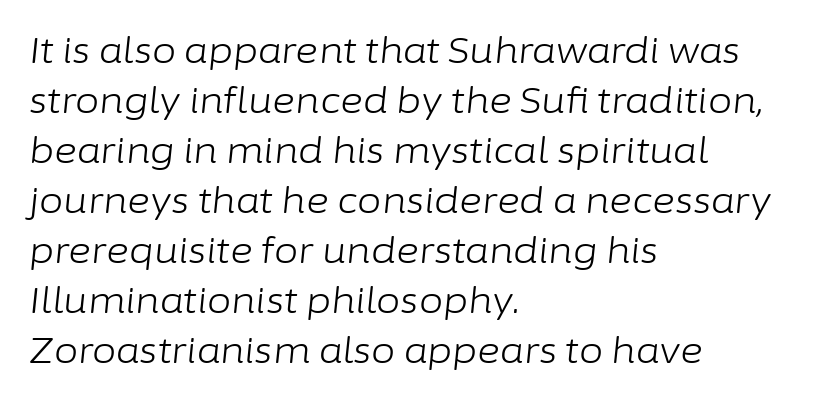
{"italic": "yes", "lean": "right", "slant_degrees": 6, "bold": "no", "weight": "light", "width": "normal", "stroke_contrast": "low", "x_height": "medium", "monospaced": "no", "underline": "no", "align": "left", "line_spacing": "normal", "line_spacing_ratio": 1.43, "letter_spacing": "normal", "letter_spacing_em": 0.0, "glyph_px": 35}
